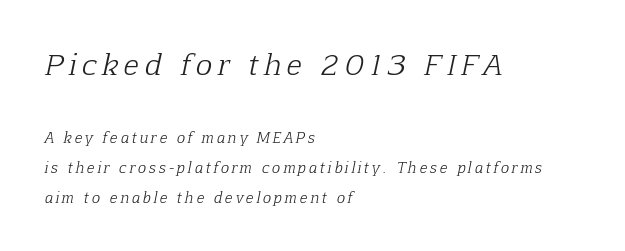
Q: Is the text bold? A: No.
Q: Is the text italic (slanted)? A: Yes, it leans right by about 12 degrees.
Q: Is the typeface a serif or a sans-serif typeface? A: Serif.
Q: Is the text underlined? A: No.
Q: How is the paragraph aligned? A: Left-aligned.
Q: Is the spacing between letters normal or unusually wide? A: Unusually wide.
Q: Is the spacing between lines tight, normal or loose? A: Loose.
Q: Which block of text is set in a larger size, the first (top) or the second (bottom)? A: The first (top) one.
Q: Width (condensed, normal, or wide)? A: Normal.
Q: Stroke contrast? A: Low.
Q: x-height? A: Medium.
Q: Monospaced? A: No.
